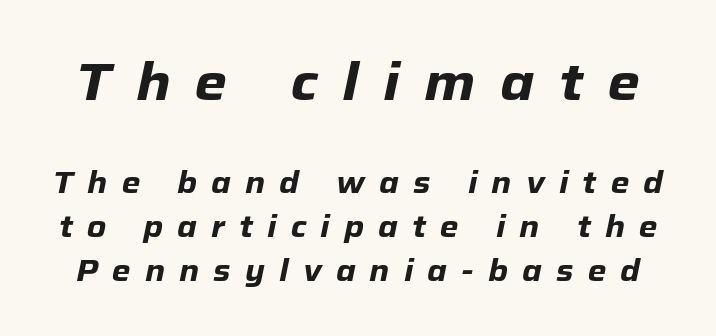
Words appear elongated and porous because spacing is wide. Regular leading. Character size in the leading block exceeds that of the trailing block. Check the space under the baseline: it is left empty. The letters are bold, with thick, heavy strokes. Italic: yes, the glyphs are oblique.
